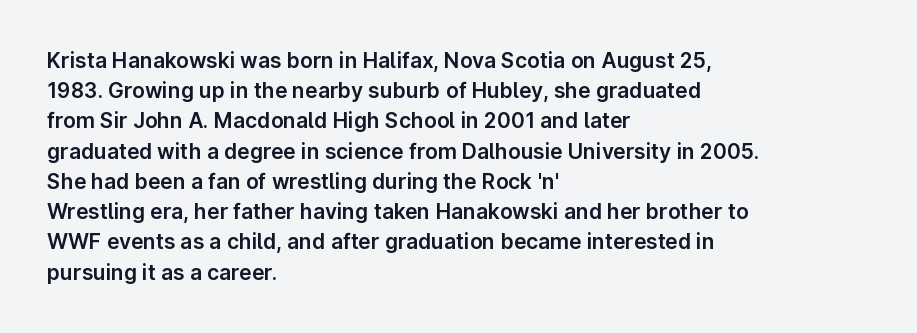
{"italic": "no", "underline": "no", "align": "left", "line_spacing": "normal", "line_spacing_ratio": 1.44, "letter_spacing": "normal", "letter_spacing_em": 0.0, "glyph_px": 21}
